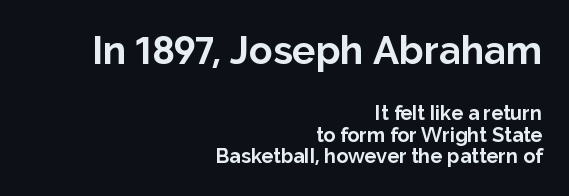
The image shows 39 px bold sans-serif type, upright; set right-aligned, tight line spacing (1.09x), normal letter spacing, not underlined; the first (top) block is 1.95x larger; low stroke contrast and a medium x-height.
